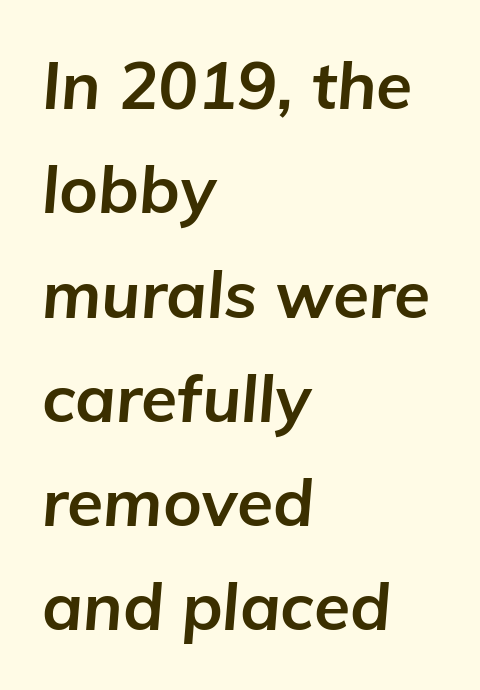
The image shows 66 px bold type, italic (leaning right); set left-aligned, normal line spacing (1.58x), normal letter spacing, not underlined; low stroke contrast and a medium x-height.
